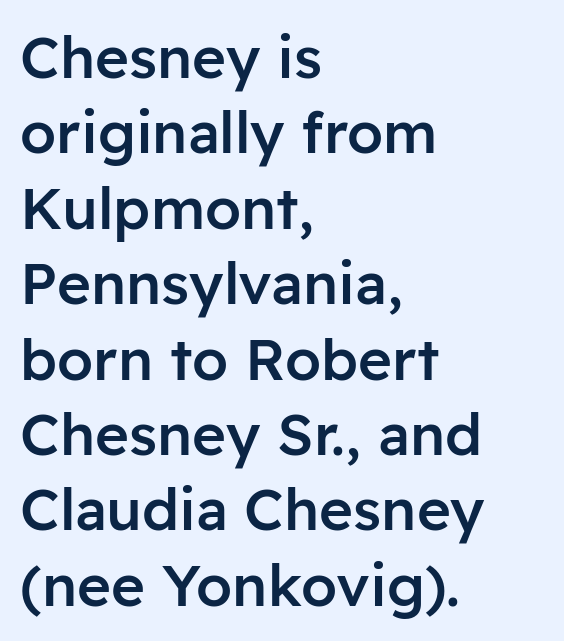
In terms of letterspacing, this is plain default setting. This sample has the flowing, uneven cadence of proportional lettering. The paragraph shown leans on its left margin. Typographic density is moderately raised because the face is semibold. Beneath every word, the page is bare. What's the leading like? Ordinary, nothing unusual.
